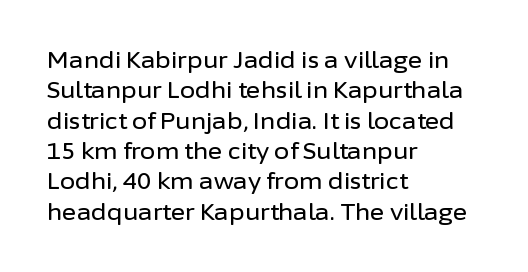
Descenders are the only things crossing below the line. The paragraph has a hard left edge and a soft right edge. Nothing unusual about the tracking: characters are spaced as the font intends. Vertically, the passage feels balanced, rows spaced as you'd expect. If you drew a line through each stem, it would be perfectly vertical.
